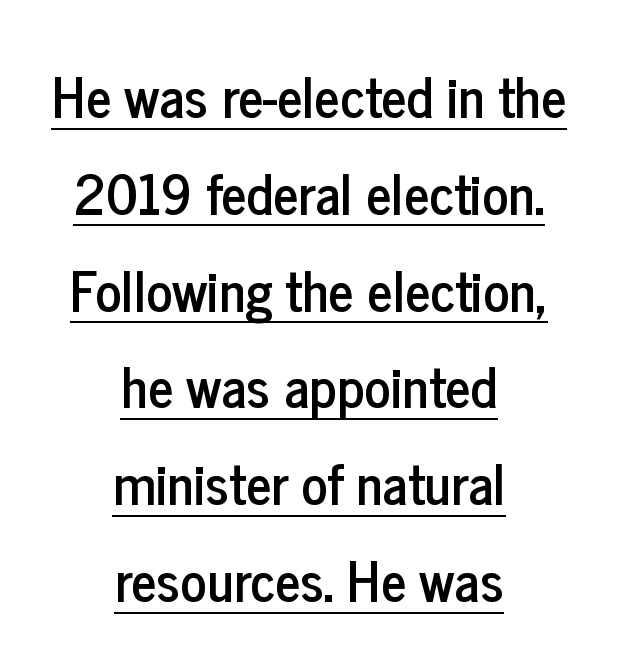
The image shows 55 px condensed sans-serif type, upright; set centered, line spacing 1.76x, normal letter spacing, underlined; low stroke contrast and a medium x-height.
